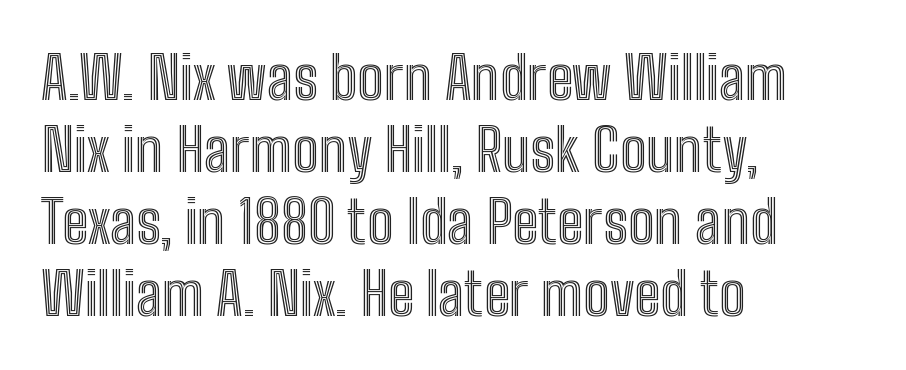
The image shows 59 px condensed type, upright; set left-aligned, line spacing 1.22x, normal letter spacing, not underlined; a medium x-height.
